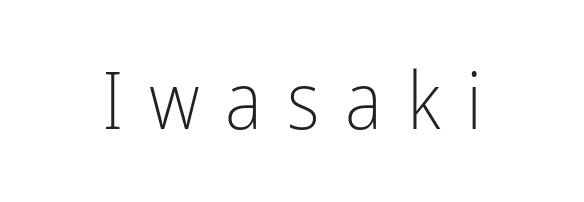
The image shows 79 px light, condensed sans-serif type, upright; set unusually wide letter spacing (+0.32 em), not underlined; low stroke contrast and a medium x-height.
